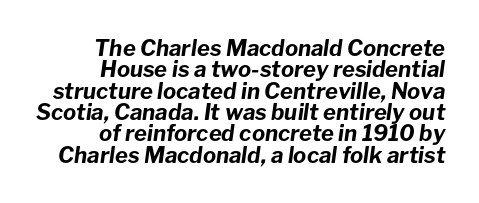
Q: Is the text bold? A: Yes.
Q: Is the text italic (slanted)? A: Yes, it leans right by about 8 degrees.
Q: Is the text underlined? A: No.
Q: How is the paragraph aligned? A: Right-aligned.
Q: Is the spacing between letters normal or unusually wide? A: Normal.
Q: Is the spacing between lines tight, normal or loose? A: Tight.
